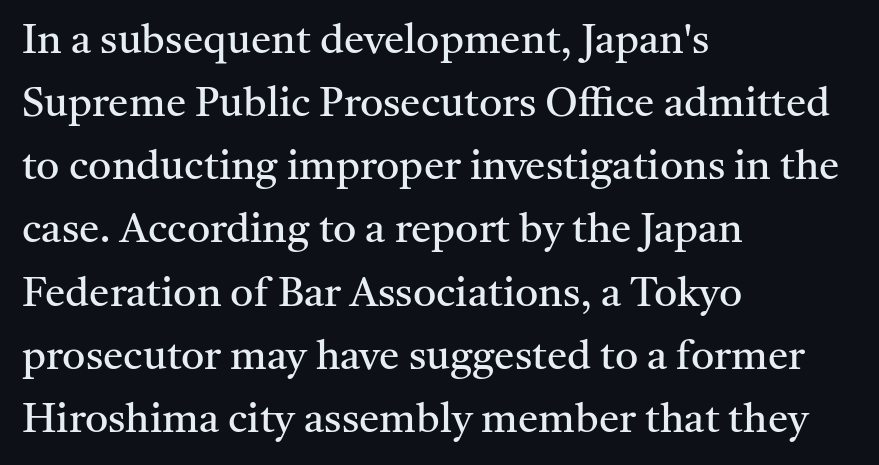
The rag falls on the right side of this text block. Nothing unusual about the tracking: characters are spaced as the font intends. Think of a printed novel: that variable character pitch is what you see here. Vertical strokes here are truly vertical. One glance says typical: line gaps are just what's usual. The glyphs are unaccompanied by any horizontal stroke below them.
